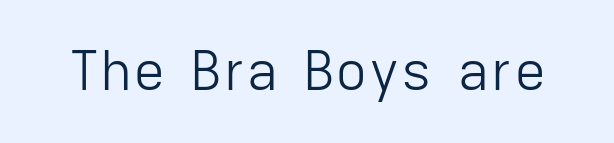
Q: Is the text bold? A: No.
Q: Is the text italic (slanted)? A: No, it is upright.
Q: Is the typeface a serif or a sans-serif typeface? A: Sans-serif.
Q: Is the text underlined? A: No.
Q: Is the spacing between letters normal or unusually wide? A: Normal.
Q: Width (condensed, normal, or wide)? A: Normal.
Q: Stroke contrast? A: Low.
Q: x-height? A: Medium.
Q: Monospaced? A: No.
